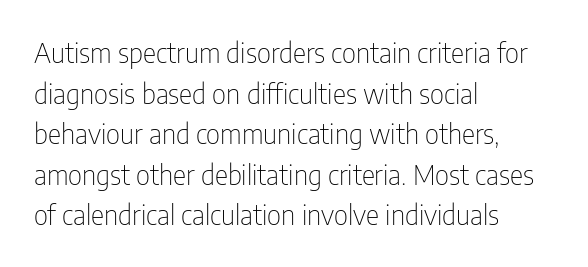
{"serif": "no", "italic": "no", "bold": "no", "weight": "thin", "width": "condensed", "stroke_contrast": "low", "x_height": "medium", "monospaced": "no", "underline": "no", "align": "left", "line_spacing": "normal", "line_spacing_ratio": 1.45, "letter_spacing": "normal", "letter_spacing_em": 0.0, "glyph_px": 28}
